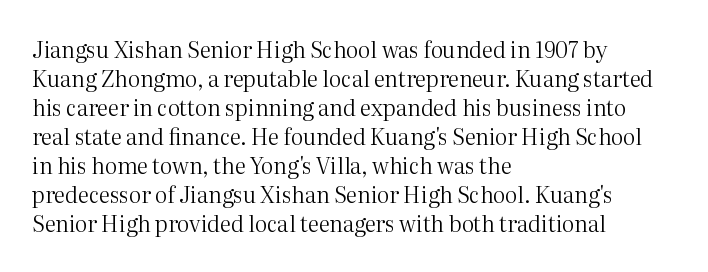
Q: Is the text bold? A: No.
Q: Is the text italic (slanted)? A: No, it is upright.
Q: Is the text underlined? A: No.
Q: How is the paragraph aligned? A: Left-aligned.
Q: Is the spacing between letters normal or unusually wide? A: Normal.
Q: Is the spacing between lines tight, normal or loose? A: Normal.
